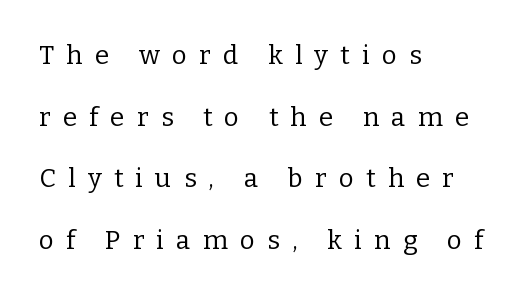
Inter-character spacing is expanded well beyond the font's built-in metrics. This is roman type, the default non-slanted kind. Descenders are the only things crossing below the line. Each line starts at the same left margin while the right side varies.
